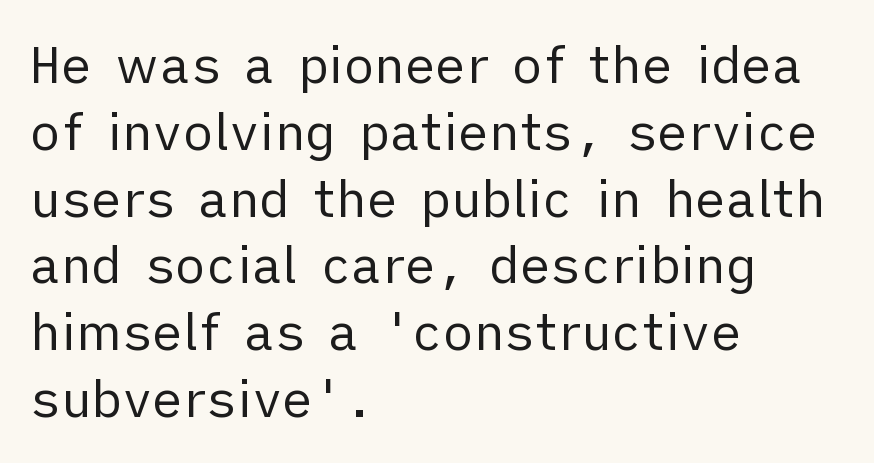
{"serif": "no", "italic": "no", "bold": "no", "weight": "regular", "width": "normal", "stroke_contrast": "low", "x_height": "medium", "monospaced": "no", "underline": "no", "align": "left", "line_spacing": "normal", "line_spacing_ratio": 1.31, "letter_spacing": "normal", "letter_spacing_em": 0.0, "glyph_px": 51}
